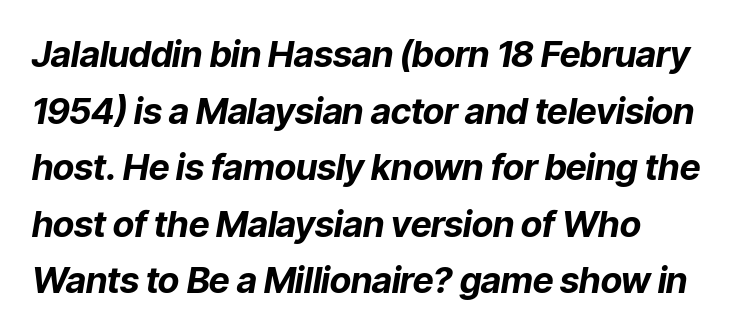
{"italic": "yes", "lean": "right", "slant_degrees": 9, "bold": "yes", "weight": "bold", "width": "normal", "stroke_contrast": "low", "x_height": "medium", "monospaced": "no", "underline": "no", "align": "left", "line_spacing": "normal", "line_spacing_ratio": 1.57, "letter_spacing": "normal", "letter_spacing_em": 0.0, "glyph_px": 36}
